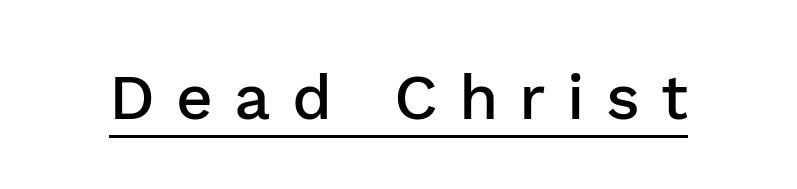
Heft: intermediate — a semibold. This is underlined copy, the kind a proofreader might mark for attention. This is sans-serif lettering, the kind often seen on screens and signage. Think of a printed novel: that variable character pitch is what you see here. Designer's note — italics off, roman on.
